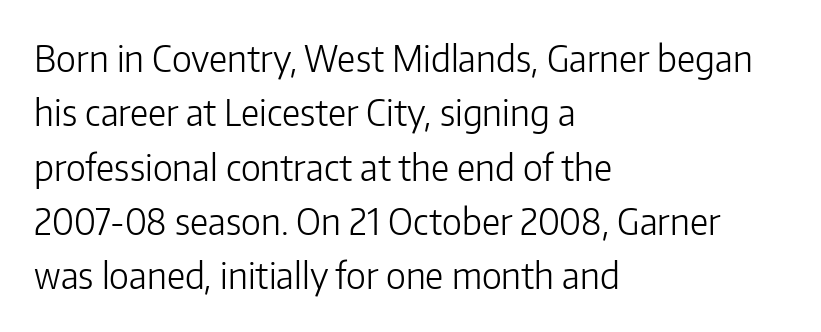
The space beneath each line is pristine and unruled. Interline gaps are of average width in this sample. The letters stand upright; this is a roman face. The passage is arranged the way most books set body copy — flush left.
